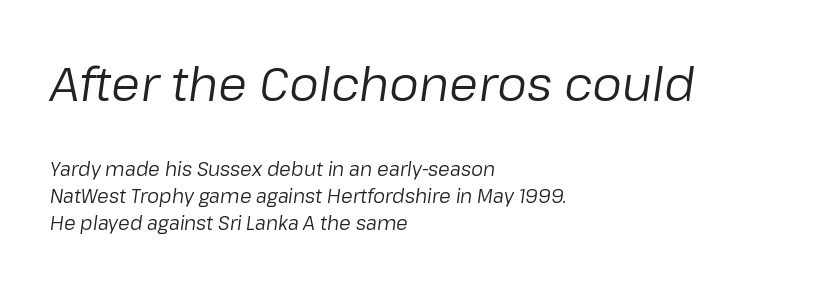
The text block is weighted toward the left margin, trailing off unevenly rightward. Tracking here is standard; glyphs follow each other at the usual distance. These lines are rendered in a variable-pitch font. Slant detected: the letters are inclined. Successive baselines arrive at the customary interval. Summary of weight: not heavy and not bold.
